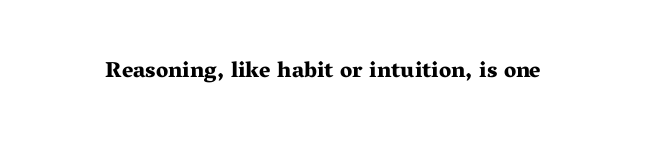
Q: Is the text bold? A: Yes.
Q: Is the text italic (slanted)? A: No, it is upright.
Q: Is the text underlined? A: No.
Q: Is the spacing between letters normal or unusually wide? A: Normal.
